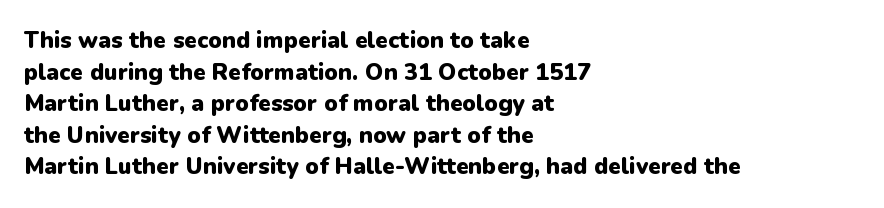
The image shows 23 px bold type, upright; set left-aligned, normal line spacing (1.37x), normal letter spacing, not underlined.
